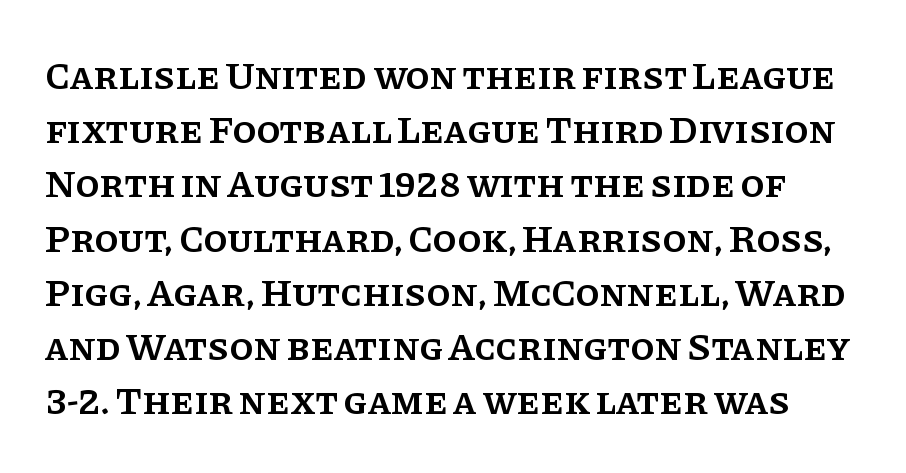
Bare-footed words on every line. These lines are rendered in a variable-pitch font. Leading matches the norm, producing a regular column. You can tell from the footed stems that serif type was used.
